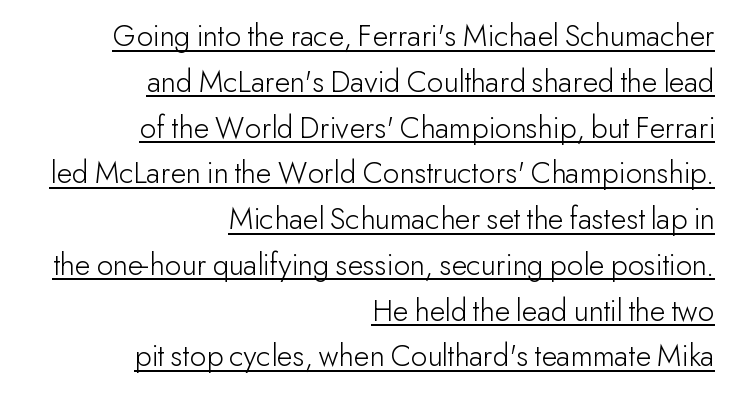
{"serif": "no", "italic": "no", "bold": "no", "weight": "light", "width": "normal", "stroke_contrast": "low", "x_height": "small", "monospaced": "no", "underline": "yes", "align": "right", "line_spacing": "normal", "line_spacing_ratio": 1.43, "letter_spacing": "normal", "letter_spacing_em": 0.0, "glyph_px": 32}
